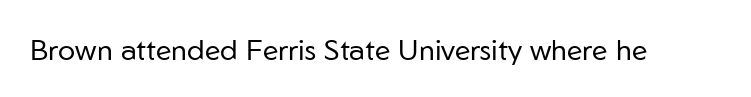
Does the lettering tilt? It doesn't — this is upright. Here the designer chose a conventional face with non-uniform glyph widths. Unmarked baselines from the first word to the last. Look at the tracking — it's just the regular setting, nothing added.
